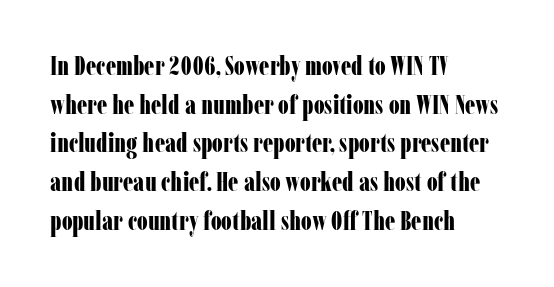
The image shows 26 px bold type, upright; set left-aligned, normal line spacing (1.49x), normal letter spacing, not underlined.
